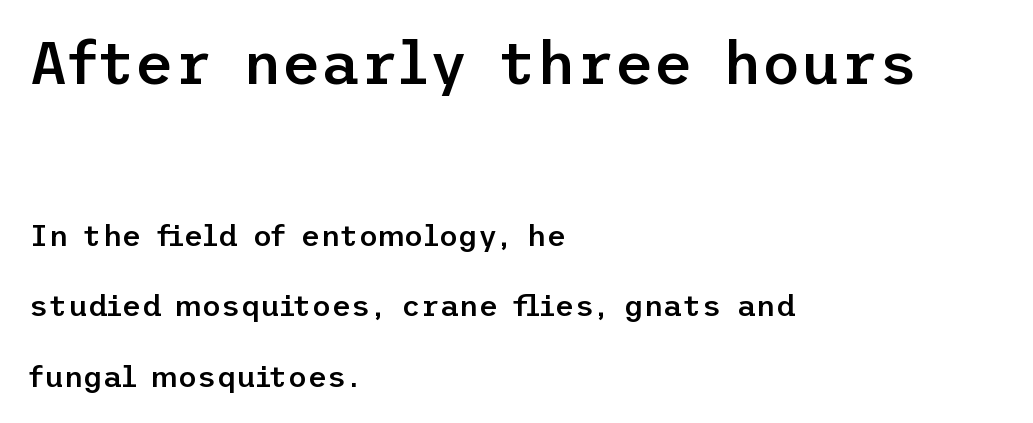
{"serif": "no", "italic": "no", "bold": "semi", "weight": "semibold", "width": "normal", "stroke_contrast": "low", "x_height": "medium", "underline": "no", "align": "left", "line_spacing": "loose", "line_spacing_ratio": 2.35, "letter_spacing": "normal", "letter_spacing_em": 0.0, "larger_block": "first", "size_ratio": 2.0, "glyph_px": 60}
